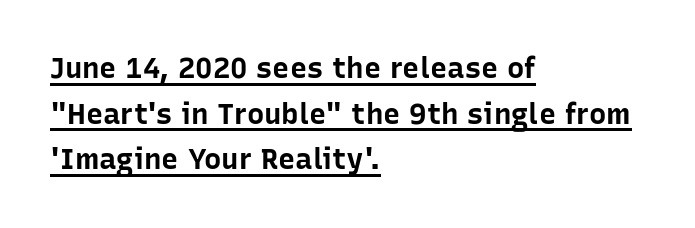
{"serif": "no", "italic": "no", "bold": "yes", "weight": "bold", "width": "normal", "stroke_contrast": "low", "x_height": "medium", "monospaced": "no", "underline": "yes", "align": "left", "line_spacing": "normal", "line_spacing_ratio": 1.57, "letter_spacing": "normal", "letter_spacing_em": 0.0, "glyph_px": 29}
